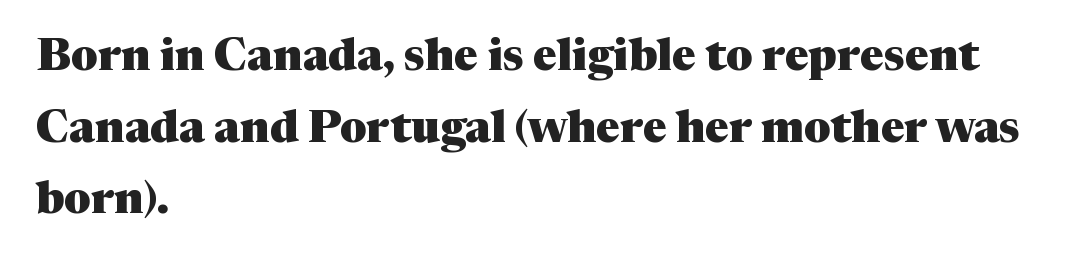
Q: Is the text bold? A: Yes.
Q: Is the text italic (slanted)? A: No, it is upright.
Q: Is the typeface a serif or a sans-serif typeface? A: Serif.
Q: Is the text underlined? A: No.
Q: How is the paragraph aligned? A: Left-aligned.
Q: Is the spacing between letters normal or unusually wide? A: Normal.
Q: Is the spacing between lines tight, normal or loose? A: Normal.
Q: Width (condensed, normal, or wide)? A: Normal.
Q: Stroke contrast? A: Medium.
Q: x-height? A: Medium.
Q: Monospaced? A: No.
